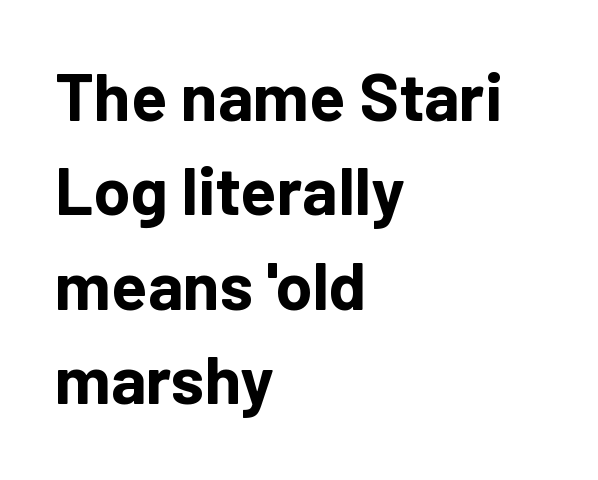
{"serif": "no", "italic": "no", "bold": "yes", "weight": "bold", "width": "normal", "stroke_contrast": "low", "x_height": "medium", "monospaced": "no", "underline": "no", "align": "left", "line_spacing": "normal", "line_spacing_ratio": 1.41, "letter_spacing": "normal", "letter_spacing_em": 0.0, "glyph_px": 67}
